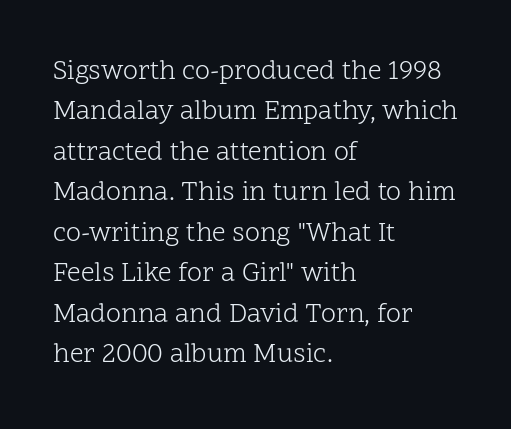
The image shows 27 px text type, upright; set left-aligned, normal line spacing (1.5x), normal letter spacing, not underlined.
